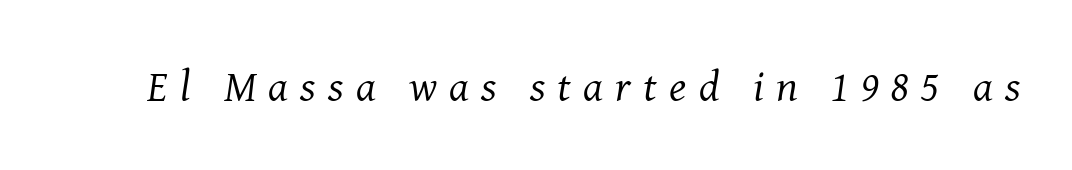
The typography opts for an oblique posture over an upright one. To sum up the face: it has serifs. You could not count columns in this text — the font is proportionally spaced. Letters have the restrained weight of plain body copy at most. Descender tails drop into unmarked territory.
